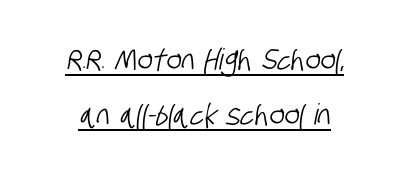
{"serif": "no", "width": "condensed", "stroke_contrast": "low", "x_height": "large", "monospaced": "no", "underline": "yes", "line_spacing": "loose", "line_spacing_ratio": 1.91, "letter_spacing": "normal", "letter_spacing_em": 0.0, "glyph_px": 29}
